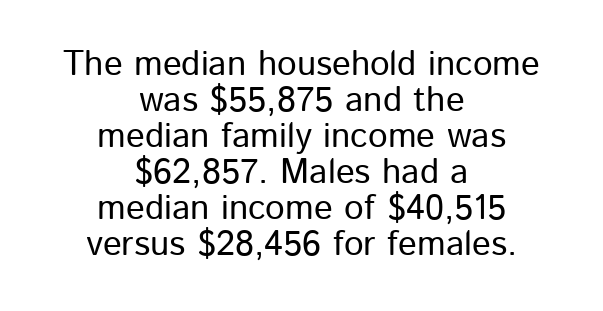
The image shows 35 px regular-weight sans-serif type, upright; set centered, tight line spacing (1.03x), normal letter spacing, not underlined; low stroke contrast and a medium x-height.
